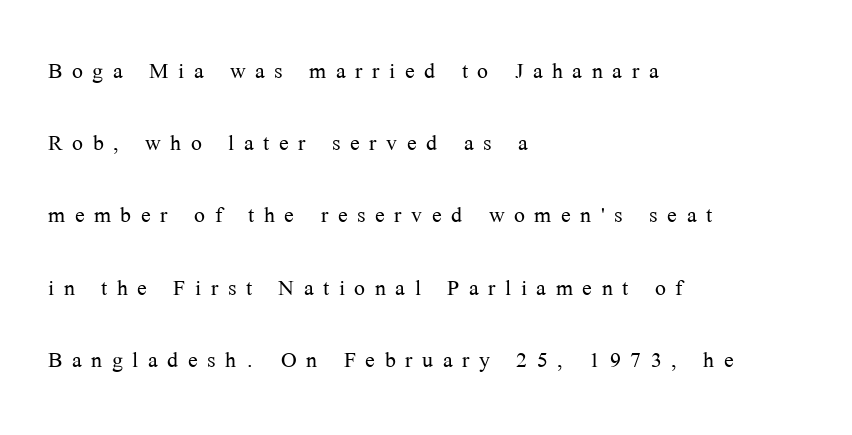
In terms of letterspacing, this is a distinctly airy, spread setting. What's the leading like? Stretched, with rows far apart. Descenders hang freely into open space. Each letter keeps its own natural width here, so spacing adapts to shape. You can tell from the footed stems that serif type was used. Where is the straight margin? On the left.
